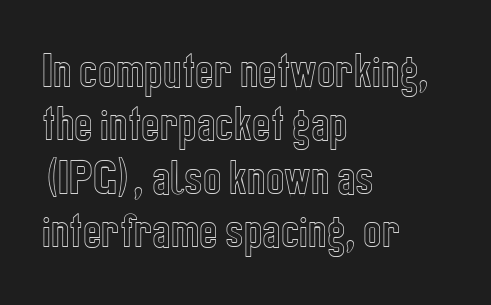
The image shows 39 px condensed type, upright; set left-aligned, normal line spacing (1.37x), normal letter spacing, not underlined; a medium x-height.
